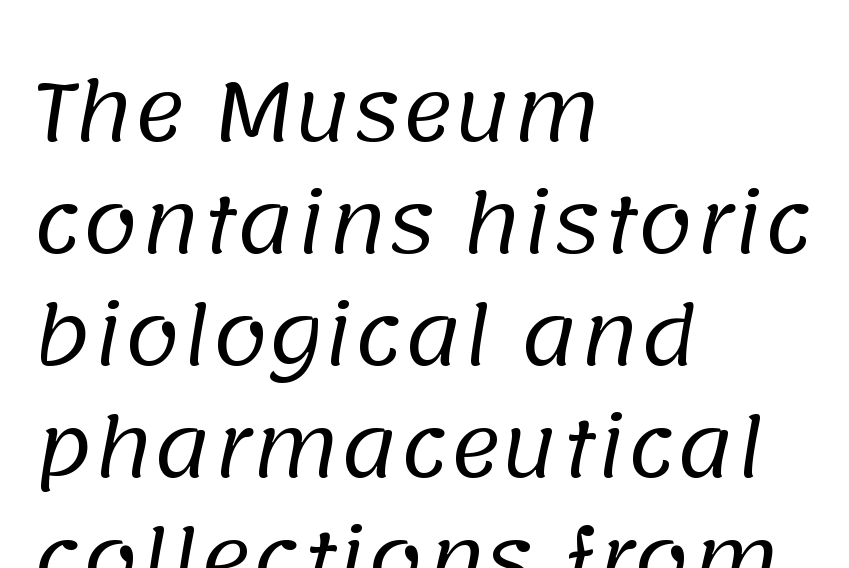
{"serif": "no", "bold": "no", "weight": "regular", "width": "normal", "stroke_contrast": "low", "x_height": "large", "monospaced": "no", "underline": "no", "align": "left", "line_spacing": "normal", "line_spacing_ratio": 1.4, "letter_spacing": "normal", "letter_spacing_em": 0.0, "glyph_px": 80}
